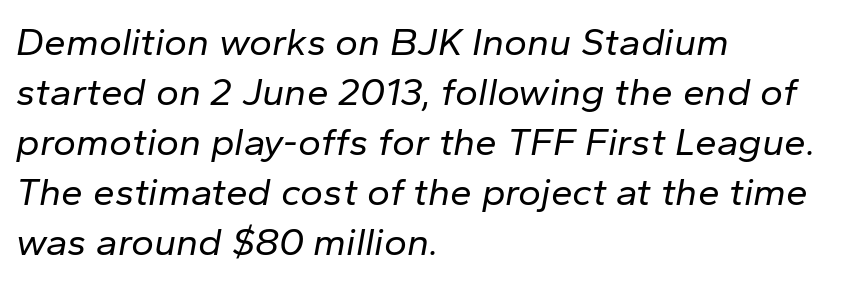
The image shows 39 px regular-weight type, italic (leaning right); set left-aligned, normal line spacing (1.28x), normal letter spacing, not underlined; low stroke contrast and a medium x-height.
